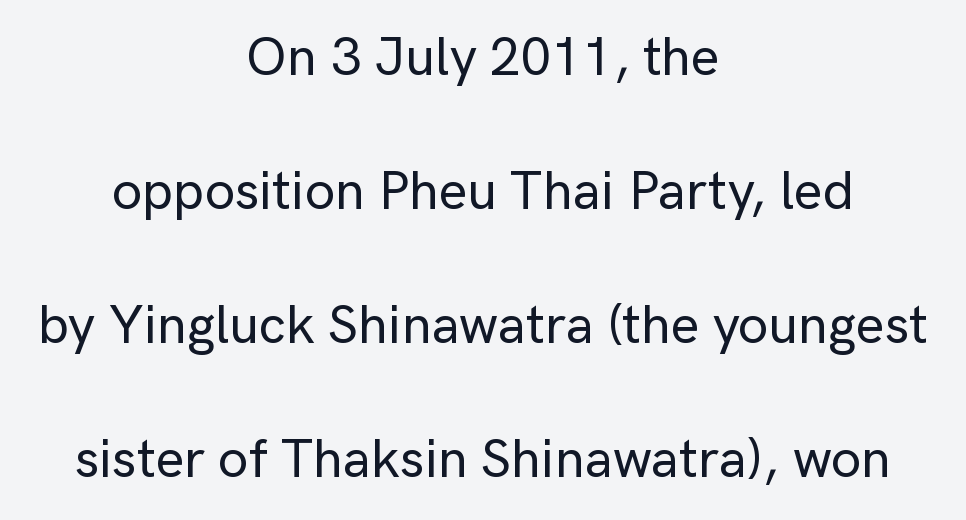
The image shows 54 px sans-serif type, upright; set centered, loose line spacing (2.48x), normal letter spacing, not underlined; low stroke contrast and a medium x-height.
